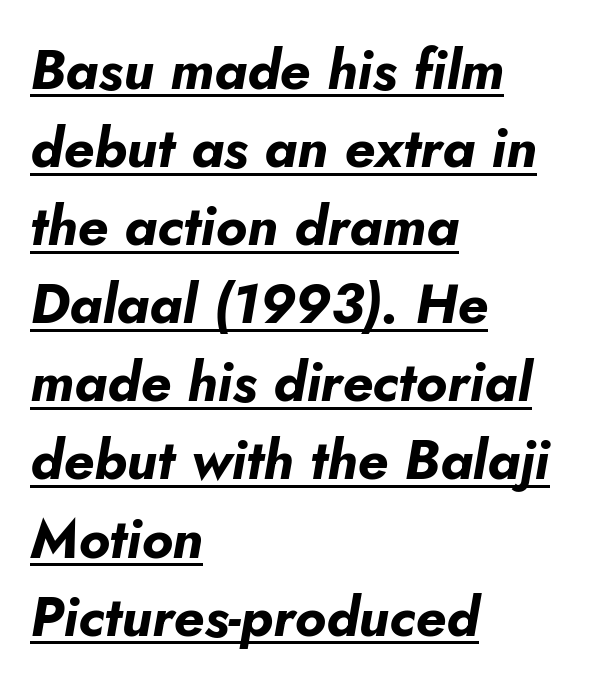
Q: Is the text bold? A: Yes.
Q: Is the text italic (slanted)? A: Yes, it leans right by about 5 degrees.
Q: Is the text underlined? A: Yes.
Q: How is the paragraph aligned? A: Left-aligned.
Q: Is the spacing between letters normal or unusually wide? A: Normal.
Q: Is the spacing between lines tight, normal or loose? A: Normal.
Q: Width (condensed, normal, or wide)? A: Normal.
Q: Stroke contrast? A: Low.
Q: x-height? A: Small.
Q: Monospaced? A: No.
